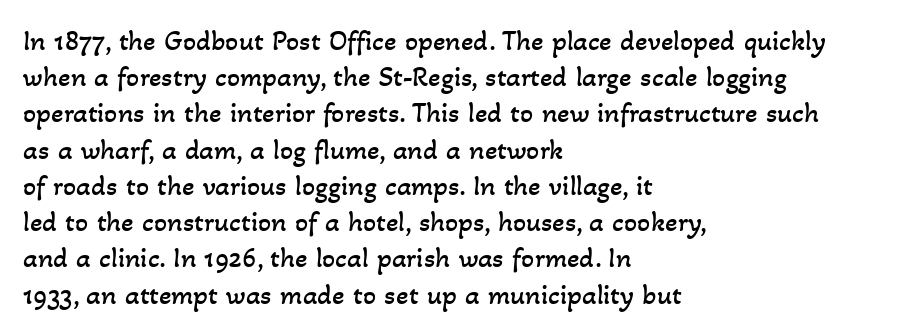
{"bold": "no", "weight": "regular", "width": "normal", "stroke_contrast": "low", "x_height": "small", "monospaced": "no", "underline": "no", "align": "left", "line_spacing": "normal", "line_spacing_ratio": 1.25, "letter_spacing": "normal", "letter_spacing_em": 0.0, "glyph_px": 29}
